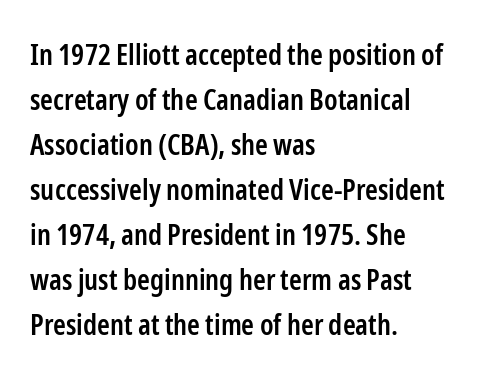
Q: Is the text bold? A: Semi-bold.
Q: Is the text italic (slanted)? A: No, it is upright.
Q: Is the typeface a serif or a sans-serif typeface? A: Sans-serif.
Q: Is the text underlined? A: No.
Q: How is the paragraph aligned? A: Left-aligned.
Q: Is the spacing between letters normal or unusually wide? A: Normal.
Q: Is the spacing between lines tight, normal or loose? A: Normal.
Q: Width (condensed, normal, or wide)? A: Condensed.
Q: Stroke contrast? A: Low.
Q: x-height? A: Medium.
Q: Monospaced? A: No.
